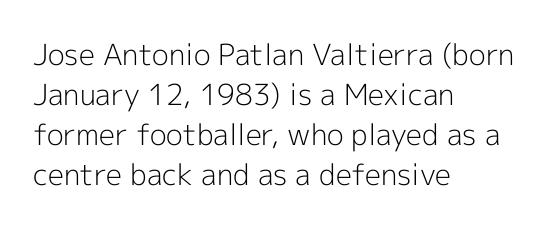
The passage shown is typed in a proportional face where columns would drift. This sample uses plain, unmodified letter spacing. The line-height multiplier appears to be the usual default. This rendering uses left alignment, leaving the right contour irregular. Does the lettering tilt? It doesn't — this is upright. What kind of face is this? One without serifs — a sans.
